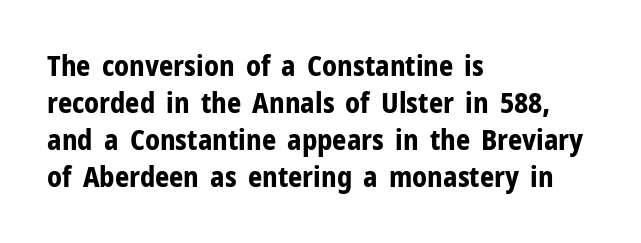
Q: Is the text bold? A: Yes.
Q: Is the text italic (slanted)? A: No, it is upright.
Q: Is the typeface a serif or a sans-serif typeface? A: Sans-serif.
Q: Is the text underlined? A: No.
Q: How is the paragraph aligned? A: Left-aligned.
Q: Is the spacing between letters normal or unusually wide? A: Normal.
Q: Is the spacing between lines tight, normal or loose? A: Normal.
Q: Width (condensed, normal, or wide)? A: Normal.
Q: Stroke contrast? A: Low.
Q: x-height? A: Medium.
Q: Monospaced? A: No.
